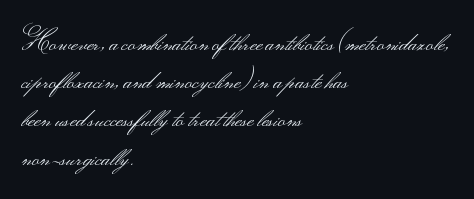
The glyphs are unaccompanied by any horizontal stroke below them. These lines keep a tight, regular rhythm from letter to letter. Interline gaps are of average width in this sample. The paragraph shown leans on its left margin.
